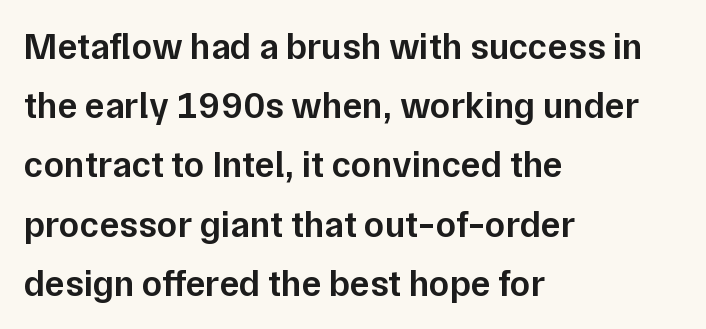
{"serif": "no", "italic": "no", "bold": "semi", "weight": "semibold", "width": "normal", "stroke_contrast": "low", "x_height": "medium", "monospaced": "no", "underline": "no", "align": "left", "line_spacing": "normal", "line_spacing_ratio": 1.6, "letter_spacing": "normal", "letter_spacing_em": 0.0, "glyph_px": 37}
